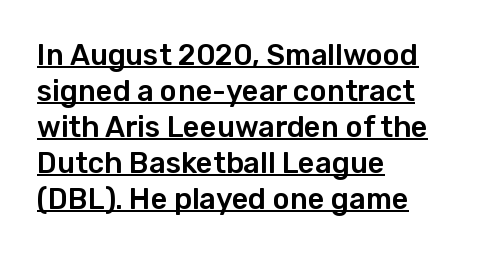
Q: Is the text italic (slanted)? A: No, it is upright.
Q: Is the typeface a serif or a sans-serif typeface? A: Sans-serif.
Q: Is the text underlined? A: Yes.
Q: How is the paragraph aligned? A: Left-aligned.
Q: Is the spacing between letters normal or unusually wide? A: Normal.
Q: Width (condensed, normal, or wide)? A: Normal.
Q: Stroke contrast? A: Low.
Q: x-height? A: Medium.
Q: Monospaced? A: No.
